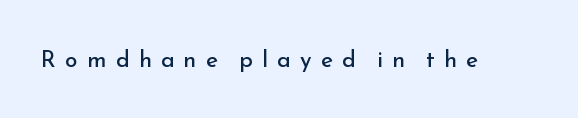
How are the letters spaced? Widely, with obvious added tracking. Beneath every word, the page is bare. It's the straight-up-and-down kind of type. Is the stroke heavy? The answer is a plain regular-or-lighter.
